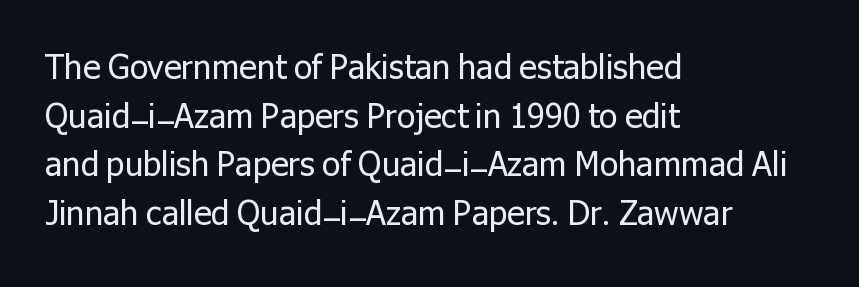
You can tell it's not italic because the verticals are truly vertical. On a weight scale, this lands at 450 or below. This rendering leaves character spacing at its baseline value. The letters advance in unequal steps, a hallmark of proportional type. Does the leading feel generous? No, just average.
